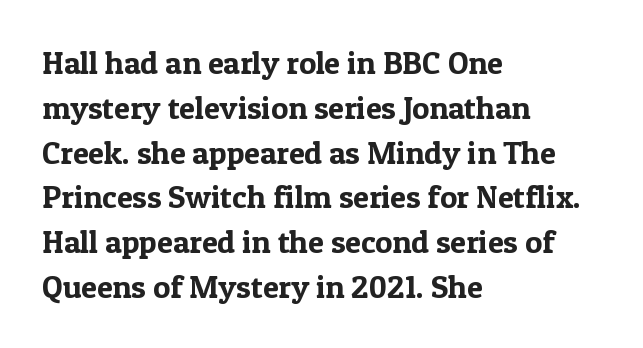
Layout note: lines flush left. Leading: standard. A bare baseline throughout the passage. How are the letters spaced? Ordinarily, with no added tracking. This is serif lettering, the kind often seen in printed books.
